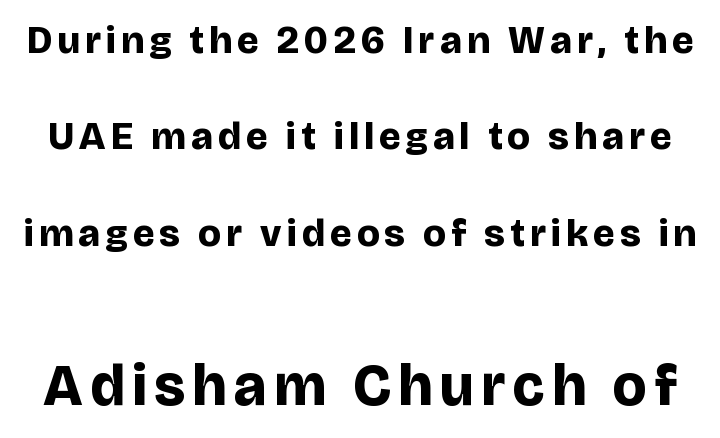
Check under the words: just untouched page. Posture: straight, roman, zero tilt. You could not count columns in this text — the font is proportionally spaced. The letters in the lower block stand taller than those in the block above. Notice how thick the strokes are: this is what a full bold looks like.
